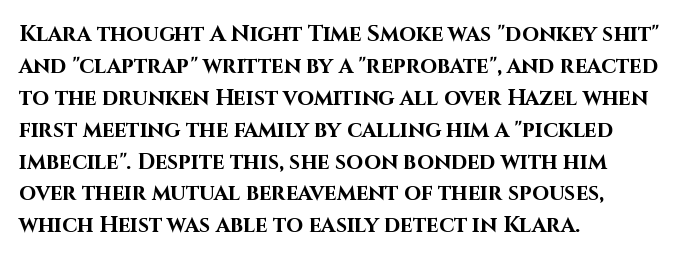
Q: Is the text bold? A: Yes.
Q: Is the text italic (slanted)? A: No, it is upright.
Q: Is the text underlined? A: No.
Q: How is the paragraph aligned? A: Left-aligned.
Q: Is the spacing between letters normal or unusually wide? A: Normal.
Q: Is the spacing between lines tight, normal or loose? A: Normal.
